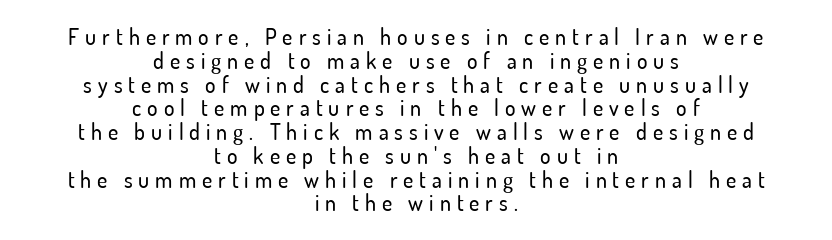
{"italic": "no", "underline": "no", "align": "center", "line_spacing": "tight", "line_spacing_ratio": 1.08, "letter_spacing": "wide", "letter_spacing_em": 0.27, "glyph_px": 22}
